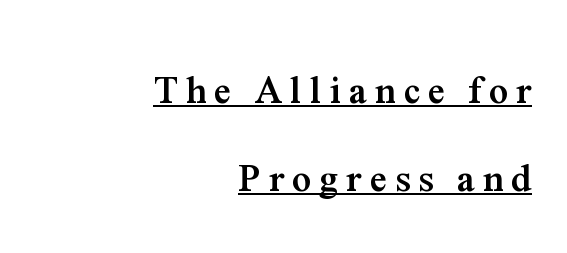
The image shows 38 px semibold serif type, upright; set right-aligned, loose line spacing (2.32x), unusually wide letter spacing (+0.21 em), underlined; medium stroke contrast and a medium x-height.
